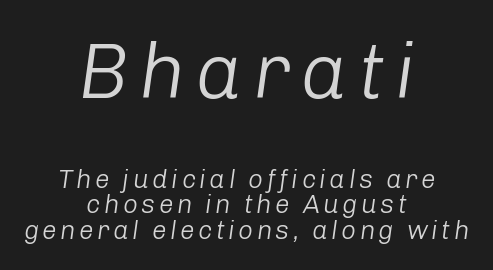
{"italic": "yes", "lean": "right", "slant_degrees": 8, "bold": "no", "weight": "light", "width": "normal", "stroke_contrast": "low", "x_height": "medium", "monospaced": "no", "underline": "no", "align": "center", "line_spacing": "tight", "line_spacing_ratio": 0.98, "larger_block": "first", "size_ratio": 3.0, "glyph_px": 78}
